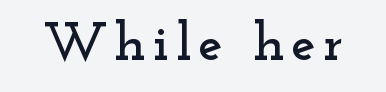
The area under the type is left untouched. The passage shown is typed in a proportional face where columns would drift. Serifs: yes, visible at the terminals of the letterforms. The axis of the letterforms is exactly vertical.
